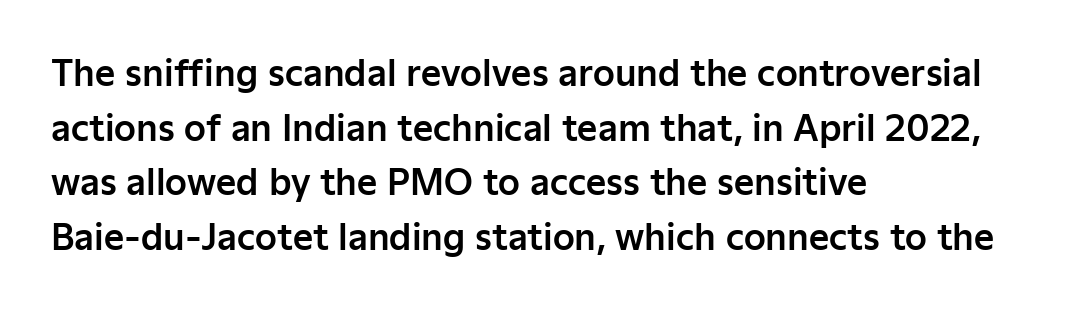
{"serif": "no", "italic": "no", "width": "normal", "stroke_contrast": "low", "x_height": "medium", "monospaced": "no", "underline": "no", "align": "left", "line_spacing": "normal", "line_spacing_ratio": 1.56, "letter_spacing": "normal", "letter_spacing_em": 0.0, "glyph_px": 35}
